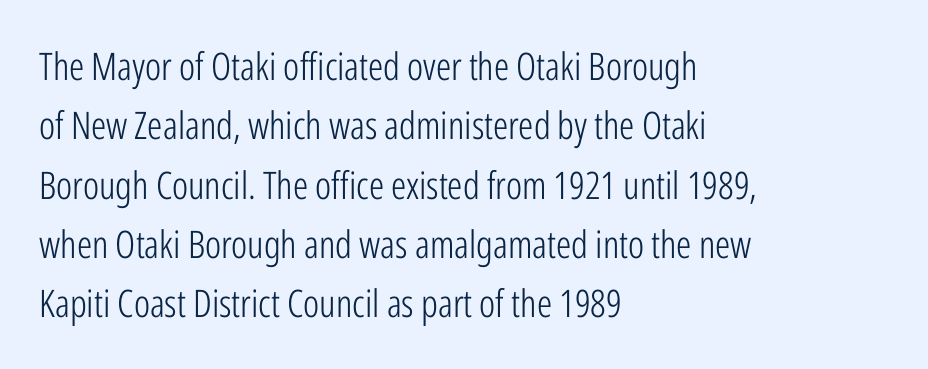
Q: Is the text bold? A: No.
Q: Is the text italic (slanted)? A: No, it is upright.
Q: Is the typeface a serif or a sans-serif typeface? A: Sans-serif.
Q: Is the text underlined? A: No.
Q: How is the paragraph aligned? A: Left-aligned.
Q: Is the spacing between letters normal or unusually wide? A: Normal.
Q: Is the spacing between lines tight, normal or loose? A: Normal.
Q: Width (condensed, normal, or wide)? A: Condensed.
Q: Stroke contrast? A: Low.
Q: x-height? A: Medium.
Q: Monospaced? A: No.
